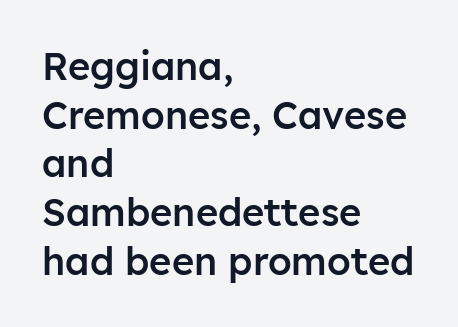
Q: Is the text bold? A: Semi-bold.
Q: Is the text italic (slanted)? A: No, it is upright.
Q: Is the typeface a serif or a sans-serif typeface? A: Sans-serif.
Q: Is the text underlined? A: No.
Q: How is the paragraph aligned? A: Left-aligned.
Q: Is the spacing between letters normal or unusually wide? A: Normal.
Q: Is the spacing between lines tight, normal or loose? A: Normal.
Q: Width (condensed, normal, or wide)? A: Normal.
Q: Stroke contrast? A: Low.
Q: x-height? A: Medium.
Q: Monospaced? A: No.
